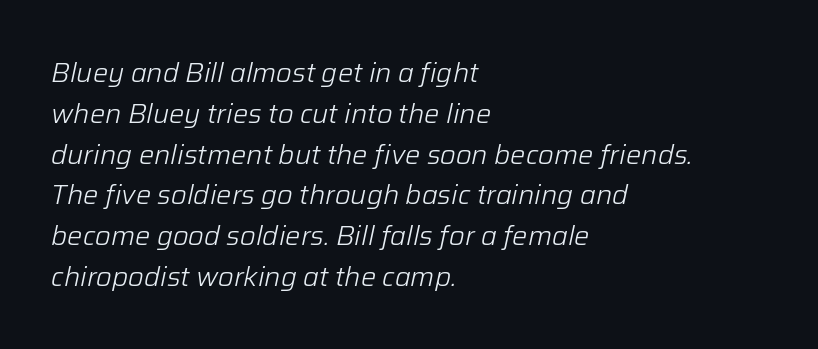
{"italic": "yes", "lean": "right", "slant_degrees": 12, "bold": "no", "underline": "no", "align": "left", "line_spacing": "normal", "line_spacing_ratio": 1.51, "letter_spacing": "normal", "letter_spacing_em": 0.0, "glyph_px": 27}
